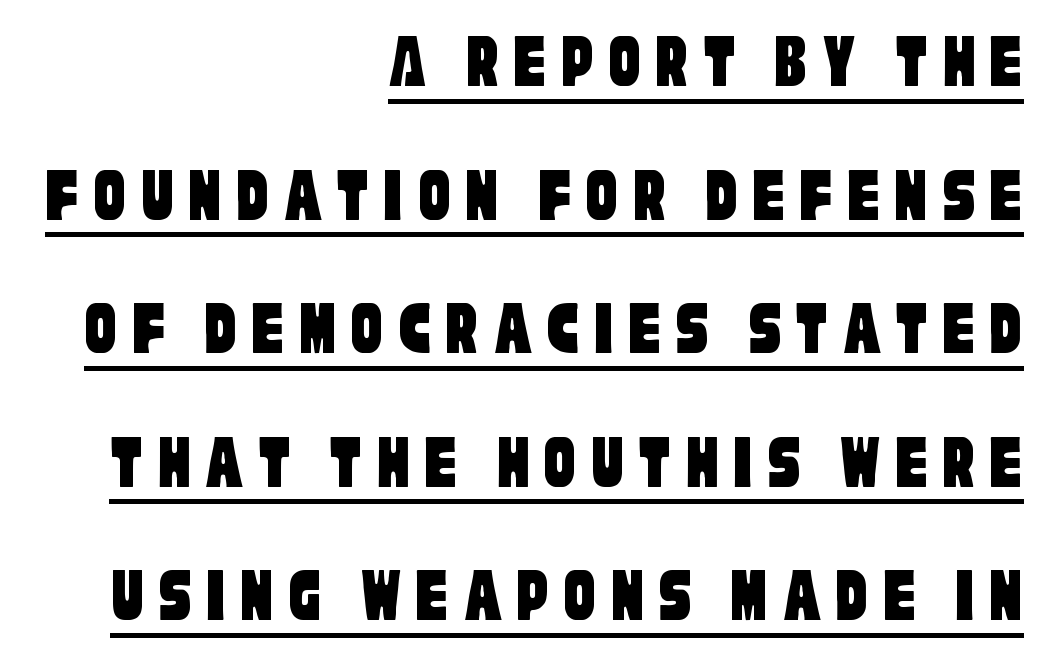
Q: Is the typeface a serif or a sans-serif typeface? A: Sans-serif.
Q: Is the text underlined? A: Yes.
Q: How is the paragraph aligned? A: Right-aligned.
Q: Is the spacing between lines tight, normal or loose? A: Normal.
Q: Width (condensed, normal, or wide)? A: Condensed.
Q: Stroke contrast? A: Low.
Q: x-height? A: Large.
Q: Monospaced? A: No.
